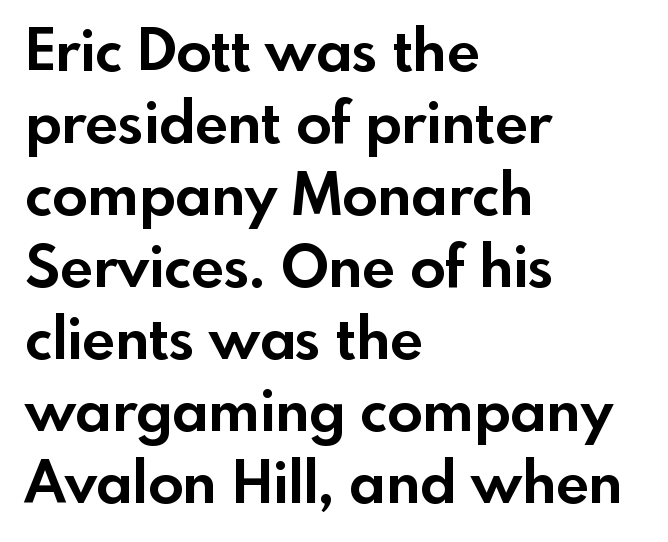
The image shows 58 px bold sans-serif type, upright; set left-aligned, line spacing 1.24x, normal letter spacing, not underlined; a small x-height.
